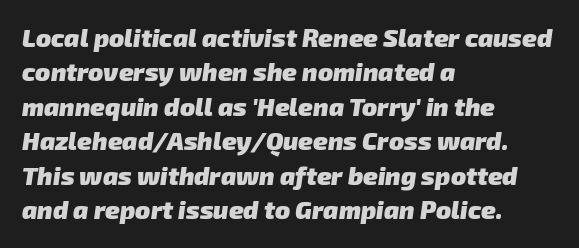
The image shows 25 px bold type; set left-aligned, normal line spacing (1.38x), normal letter spacing, not underlined.
